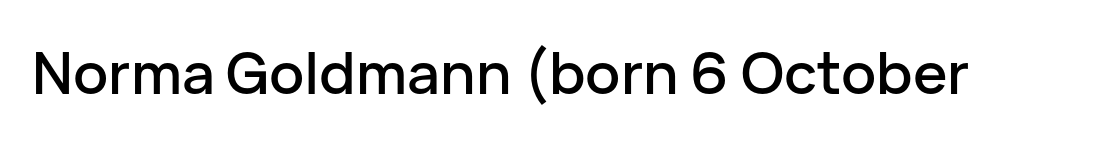
Q: Is the text italic (slanted)? A: No, it is upright.
Q: Is the typeface a serif or a sans-serif typeface? A: Sans-serif.
Q: Is the text underlined? A: No.
Q: Is the spacing between letters normal or unusually wide? A: Normal.
Q: Width (condensed, normal, or wide)? A: Normal.
Q: Stroke contrast? A: Low.
Q: x-height? A: Medium.
Q: Monospaced? A: No.
